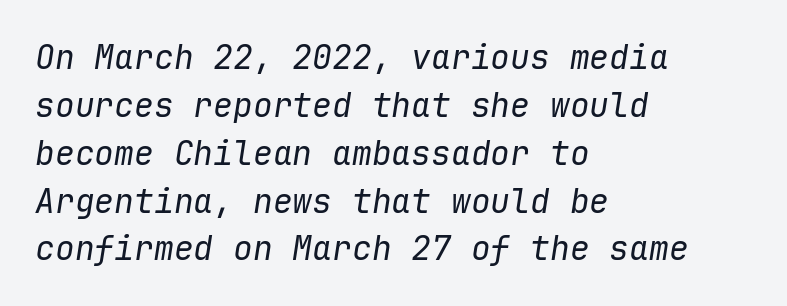
Q: Is the text bold? A: No.
Q: Is the text italic (slanted)? A: Yes, it leans right by about 9 degrees.
Q: Is the text underlined? A: No.
Q: How is the paragraph aligned? A: Left-aligned.
Q: Is the spacing between letters normal or unusually wide? A: Normal.
Q: Is the spacing between lines tight, normal or loose? A: Normal.
Q: Width (condensed, normal, or wide)? A: Normal.
Q: Stroke contrast? A: Low.
Q: x-height? A: Medium.
Q: Monospaced? A: Yes.
